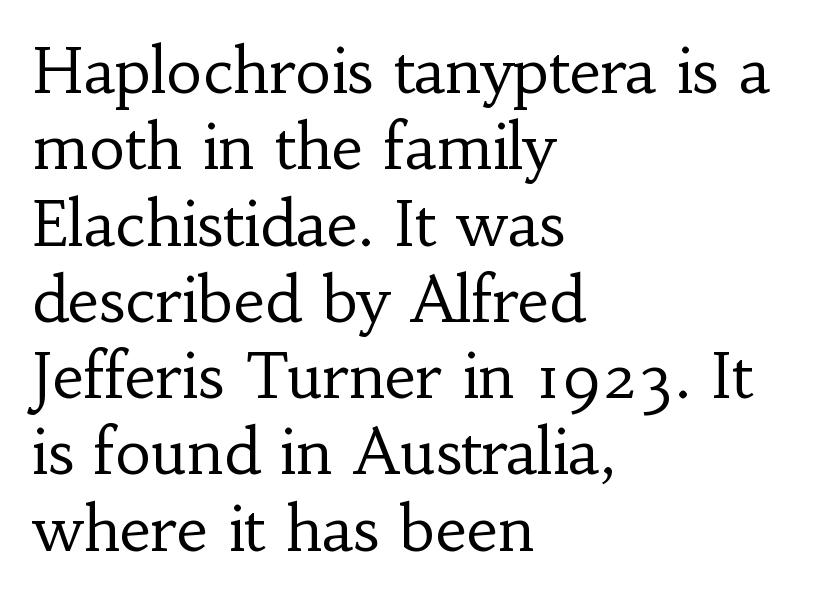
The image shows 62 px regular-weight serif type, upright; set left-aligned, line spacing 1.23x, normal letter spacing, not underlined; low stroke contrast and a small x-height.
